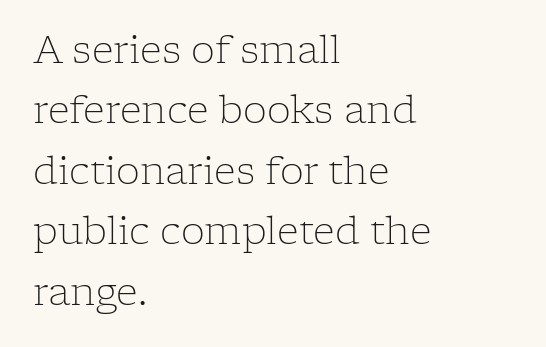
The image shows 38 px light serif type, upright; set left-aligned, normal line spacing (1.59x), normal letter spacing, not underlined; low stroke contrast and a medium x-height.
